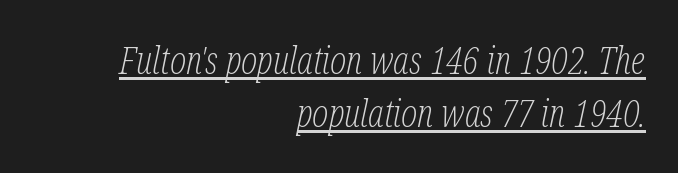
The image shows 38 px light, condensed serif type, italic (leaning right); set right-aligned, normal line spacing (1.4x), normal letter spacing, underlined; low stroke contrast and a medium x-height.
